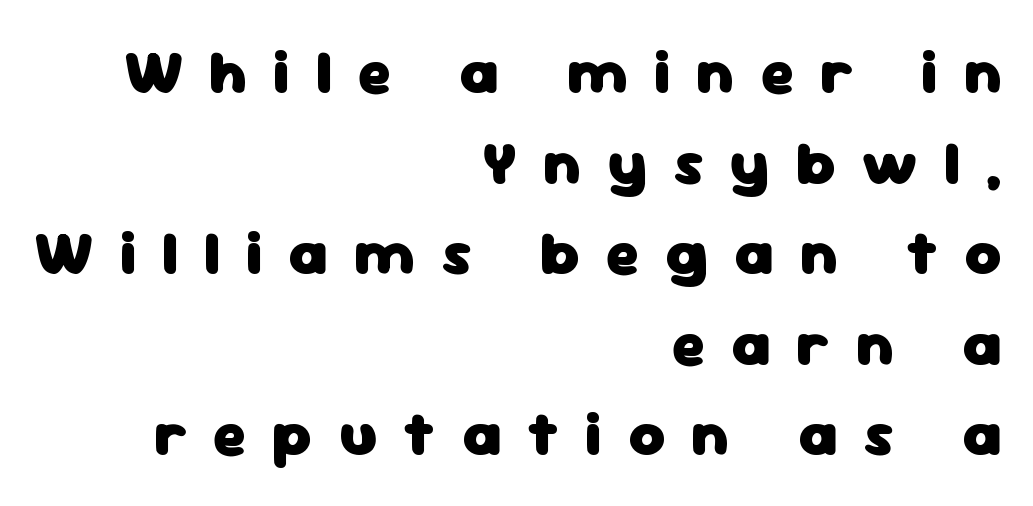
Each letter keeps its own natural width here, so spacing adapts to shape. The letterforms stand isolated, each surrounded by extra space. Descenders hang freely into open space. Italic: no, the glyphs are upright roman. Interline gaps are of average width in this sample. You can tell from the bare stems that sans-serif type was used.
